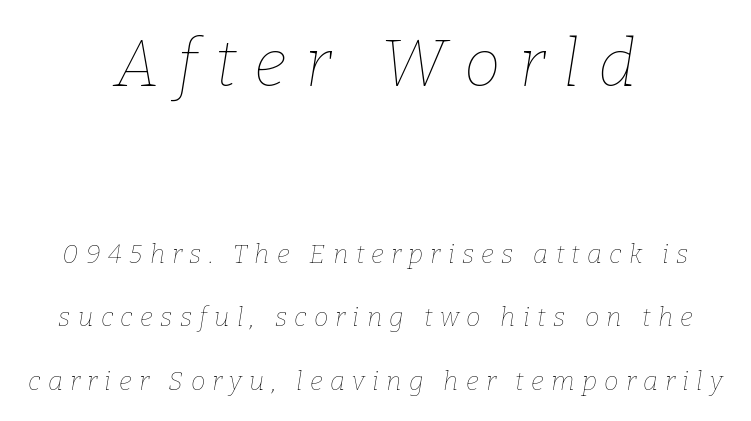
A typesetter would call this heavily tracked-out type. The lines are quadded center. Tall strokes in this sample are angled rather than plumb. Honestly, there is no underline to notice here at all. The characters are drawn with everyday or finer stroke widths. These lines are rendered in a variable-pitch font.
